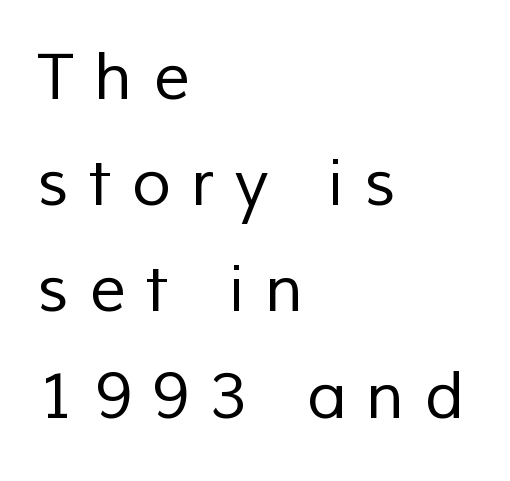
{"serif": "no", "bold": "no", "weight": "regular", "width": "normal", "stroke_contrast": "low", "x_height": "medium", "monospaced": "no", "underline": "no", "align": "left", "line_spacing": "normal", "line_spacing_ratio": 1.66, "letter_spacing": "wide", "letter_spacing_em": 0.32, "glyph_px": 64}
